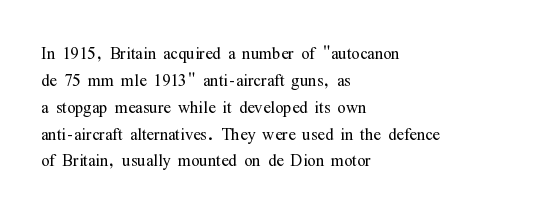
{"italic": "no", "bold": "no", "underline": "no", "align": "left", "line_spacing_ratio": 1.22, "letter_spacing": "normal", "letter_spacing_em": 0.0, "glyph_px": 22}
